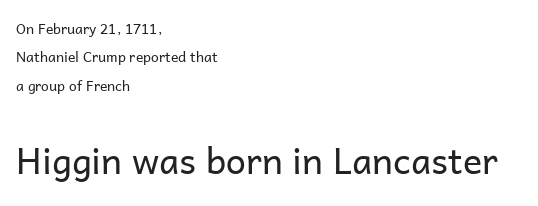
Q: Is the text bold? A: No.
Q: Is the text italic (slanted)? A: No, it is upright.
Q: Is the typeface a serif or a sans-serif typeface? A: Sans-serif.
Q: Is the text underlined? A: No.
Q: How is the paragraph aligned? A: Left-aligned.
Q: Is the spacing between letters normal or unusually wide? A: Normal.
Q: Is the spacing between lines tight, normal or loose? A: Loose.
Q: Which block of text is set in a larger size, the first (top) or the second (bottom)? A: The second (bottom) one.
Q: Width (condensed, normal, or wide)? A: Normal.
Q: Stroke contrast? A: Low.
Q: x-height? A: Medium.
Q: Monospaced? A: No.
